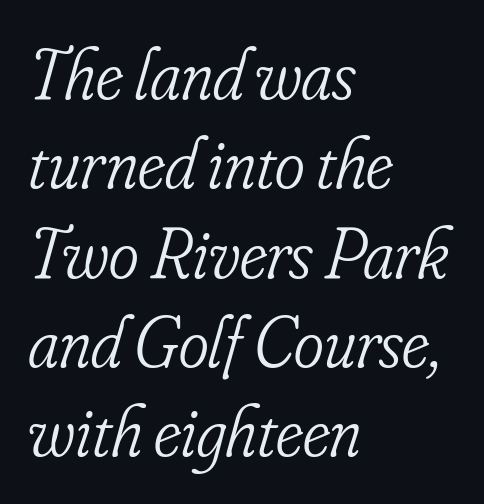
Do the characters align in a grid? No, the font is proportional. The letters look calm and open, with moderate or lighter stems. Leftover space on each line is placed entirely after the last word. To sum up the face: it has serifs.
